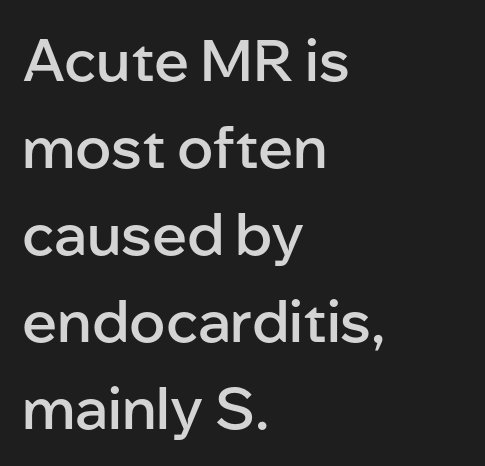
Q: Is the text bold? A: Semi-bold.
Q: Is the text italic (slanted)? A: No, it is upright.
Q: Is the typeface a serif or a sans-serif typeface? A: Sans-serif.
Q: Is the text underlined? A: No.
Q: How is the paragraph aligned? A: Left-aligned.
Q: Is the spacing between letters normal or unusually wide? A: Normal.
Q: Is the spacing between lines tight, normal or loose? A: Normal.
Q: Width (condensed, normal, or wide)? A: Normal.
Q: Stroke contrast? A: Low.
Q: x-height? A: Medium.
Q: Monospaced? A: No.
